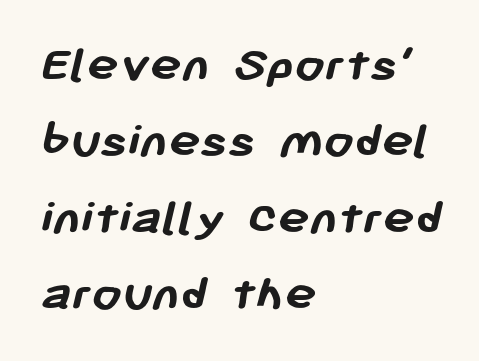
The image shows 53 px semibold sans-serif type; set left-aligned, normal line spacing (1.44x), normal letter spacing, not underlined; low stroke contrast and a medium x-height.
